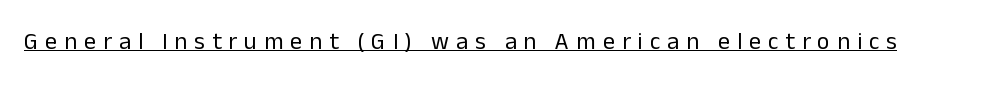
The image shows 24 px text type, upright; set unusually wide letter spacing (+0.29 em), underlined.
